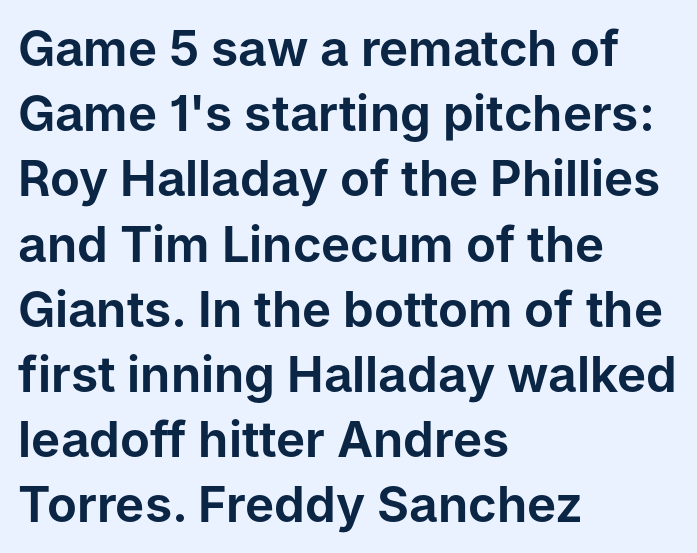
The image shows 49 px sans-serif type, upright; set left-aligned, normal line spacing (1.33x), normal letter spacing, not underlined; low stroke contrast and a medium x-height.
